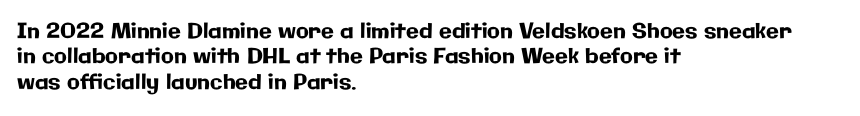
{"italic": "no", "underline": "no", "align": "left", "line_spacing_ratio": 1.21, "letter_spacing": "normal", "letter_spacing_em": 0.0, "glyph_px": 21}
